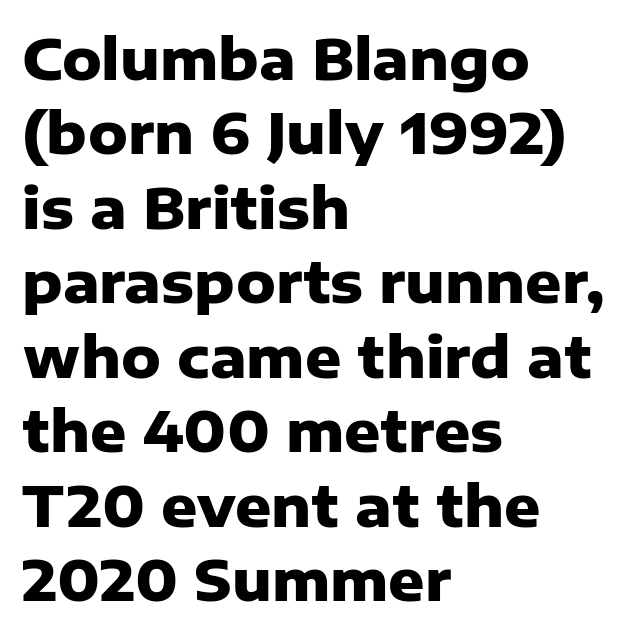
Q: Is the text bold? A: Yes.
Q: Is the text italic (slanted)? A: No, it is upright.
Q: Is the typeface a serif or a sans-serif typeface? A: Sans-serif.
Q: Is the text underlined? A: No.
Q: How is the paragraph aligned? A: Left-aligned.
Q: Is the spacing between letters normal or unusually wide? A: Normal.
Q: Is the spacing between lines tight, normal or loose? A: Normal.
Q: Width (condensed, normal, or wide)? A: Normal.
Q: Stroke contrast? A: Low.
Q: x-height? A: Medium.
Q: Monospaced? A: No.
